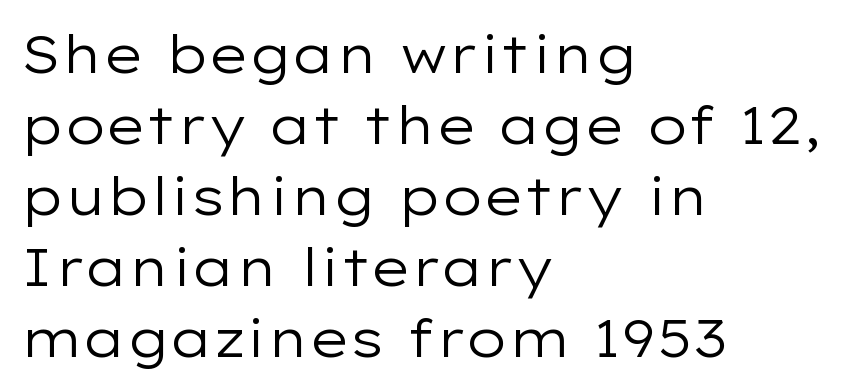
The image shows 53 px regular-weight, wide sans-serif type, upright; set left-aligned, normal line spacing (1.34x), normal letter spacing, not underlined; low stroke contrast and a medium x-height.
